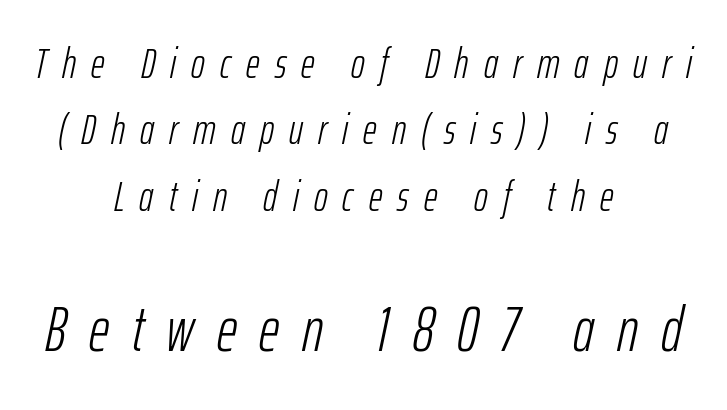
Bold? No — there's no thickening of the strokes. One-word summary of the alignment: center. The face used here appears at its bigger size in the lower chunk. A typesetter would call this proportional, since set widths differ per character.
